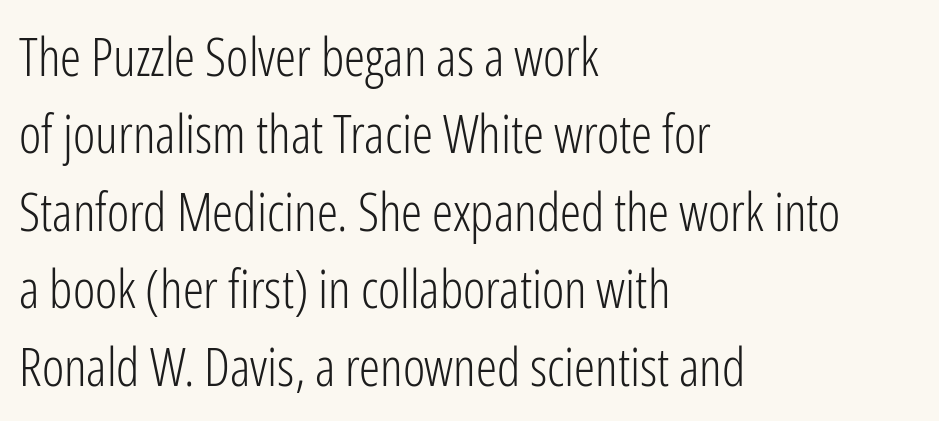
The image shows 53 px light, condensed sans-serif type, upright; set left-aligned, normal line spacing (1.46x), normal letter spacing, not underlined; low stroke contrast and a medium x-height.
